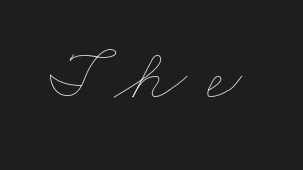
{"bold": "no", "weight": "thin", "width": "wide", "stroke_contrast": "low", "x_height": "small", "monospaced": "no", "underline": "no", "letter_spacing": "wide", "letter_spacing_em": 0.27, "glyph_px": 75}
